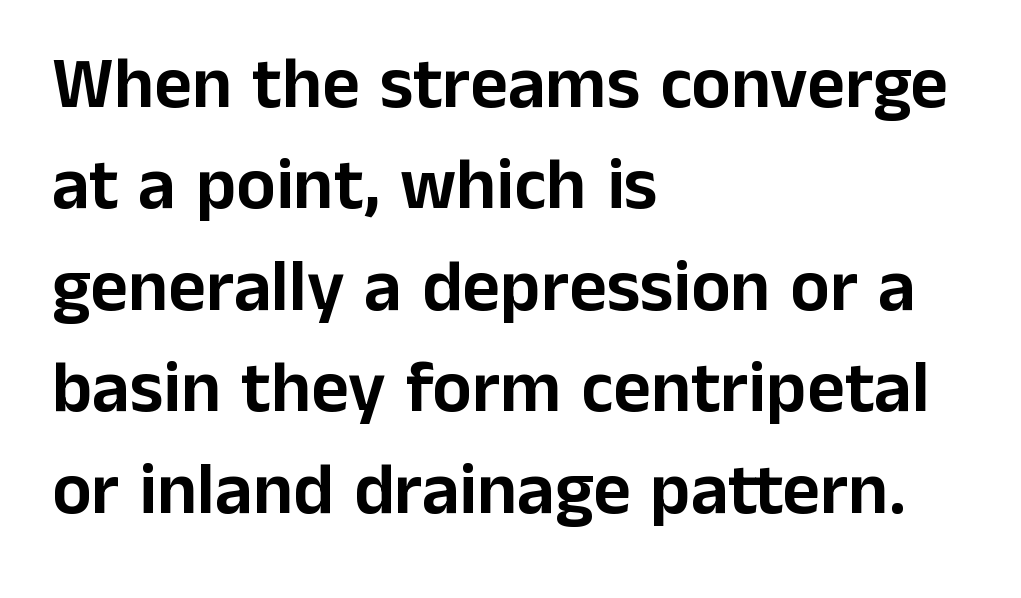
The image shows 73 px sans-serif type, upright; set left-aligned, normal line spacing (1.39x), normal letter spacing, not underlined; low stroke contrast and a medium x-height.
